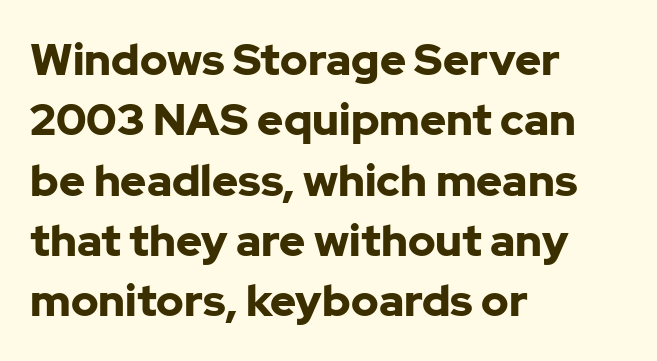
The image shows 44 px bold sans-serif type, upright; set left-aligned, normal line spacing (1.37x), normal letter spacing, not underlined; low stroke contrast and a medium x-height.
